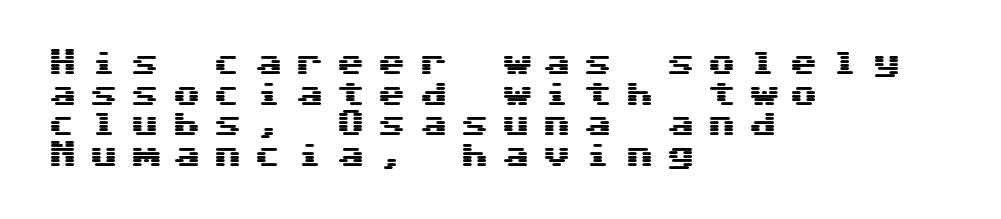
Q: Is the text italic (slanted)? A: No, it is upright.
Q: Is the typeface a serif or a sans-serif typeface? A: Sans-serif.
Q: Is the text underlined? A: No.
Q: How is the paragraph aligned? A: Left-aligned.
Q: Is the spacing between letters normal or unusually wide? A: Unusually wide.
Q: Is the spacing between lines tight, normal or loose? A: Tight.
Q: Width (condensed, normal, or wide)? A: Wide.
Q: Stroke contrast? A: Medium.
Q: x-height? A: Medium.
Q: Monospaced? A: Yes.
